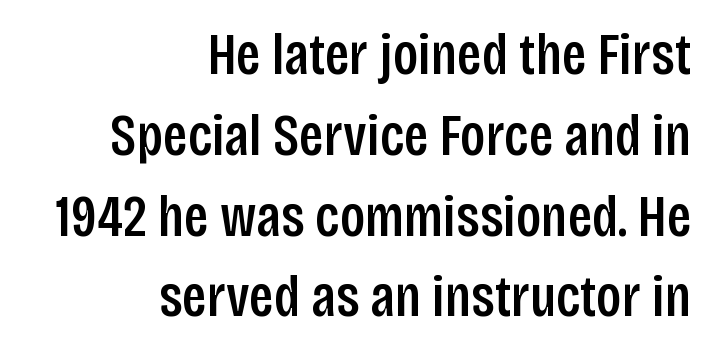
Q: Is the text italic (slanted)? A: No, it is upright.
Q: Is the typeface a serif or a sans-serif typeface? A: Sans-serif.
Q: Is the text underlined? A: No.
Q: How is the paragraph aligned? A: Right-aligned.
Q: Is the spacing between letters normal or unusually wide? A: Normal.
Q: Is the spacing between lines tight, normal or loose? A: Normal.
Q: Width (condensed, normal, or wide)? A: Condensed.
Q: Stroke contrast? A: Low.
Q: x-height? A: Large.
Q: Monospaced? A: No.
